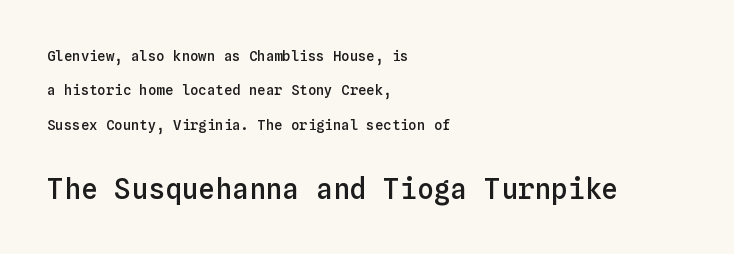
Q: Is the text bold? A: Semi-bold.
Q: Is the text italic (slanted)? A: No, it is upright.
Q: Is the text underlined? A: No.
Q: How is the paragraph aligned? A: Left-aligned.
Q: Is the spacing between letters normal or unusually wide? A: Normal.
Q: Is the spacing between lines tight, normal or loose? A: Loose.
Q: Which block of text is set in a larger size, the first (top) or the second (bottom)? A: The second (bottom) one.
Q: Width (condensed, normal, or wide)? A: Normal.
Q: Stroke contrast? A: Low.
Q: x-height? A: Medium.
Q: Monospaced? A: Yes.
